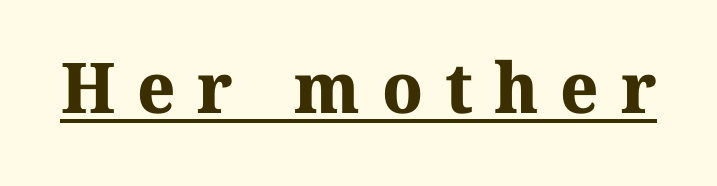
{"serif": "yes", "bold": "yes", "weight": "bold", "width": "normal", "stroke_contrast": "medium", "x_height": "medium", "monospaced": "no", "underline": "yes", "letter_spacing": "wide", "letter_spacing_em": 0.31, "glyph_px": 70}
